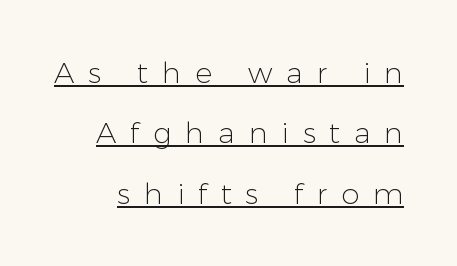
Horizontal bands of white between lines are thick stripes. Notice how a bar underscores the lettering throughout. Unlike italic type, these characters show no tilt at all. Compared with a typical body face, this is equally light or lighter still.
